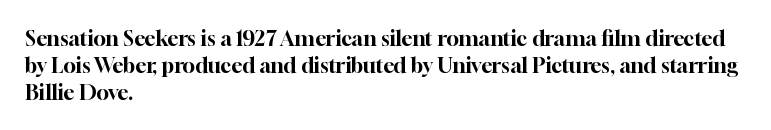
No word sits above an underline. Rendered with straight, roman letterforms. A typesetter would call this leading conventional body-copy spacing. Nothing unusual about the tracking: characters are spaced as the font intends. Line starts are locked; line ends wander.
